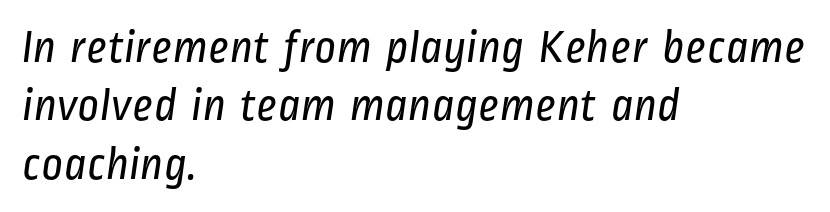
The image shows 47 px regular-weight, condensed sans-serif type; set left-aligned, line spacing 1.24x, normal letter spacing, not underlined; low stroke contrast and a medium x-height.
